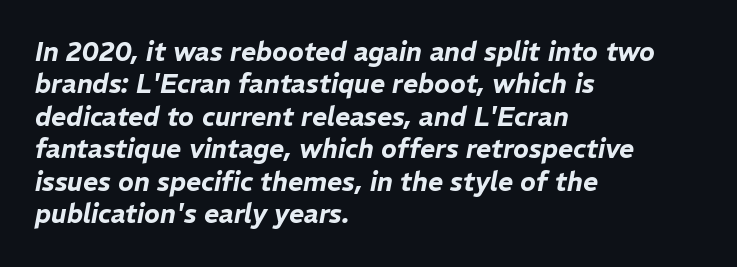
The image shows 26 px text type, italic (leaning right); set left-aligned, normal line spacing (1.25x), normal letter spacing, not underlined.
